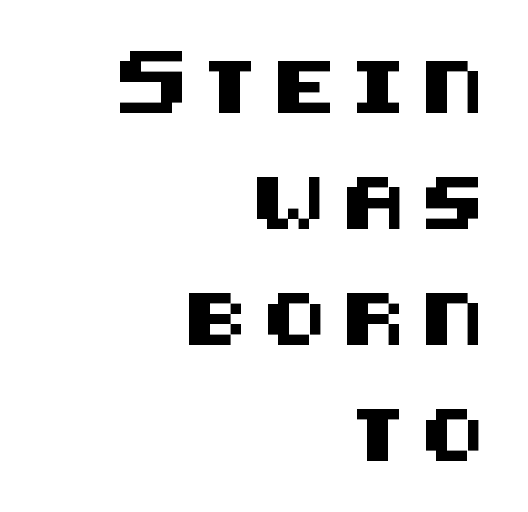
Q: Is the text italic (slanted)? A: No, it is upright.
Q: Is the typeface a serif or a sans-serif typeface? A: Sans-serif.
Q: Is the text underlined? A: No.
Q: How is the paragraph aligned? A: Right-aligned.
Q: Is the spacing between letters normal or unusually wide? A: Unusually wide.
Q: Is the spacing between lines tight, normal or loose? A: Loose.
Q: Width (condensed, normal, or wide)? A: Normal.
Q: Stroke contrast? A: Medium.
Q: x-height? A: Large.
